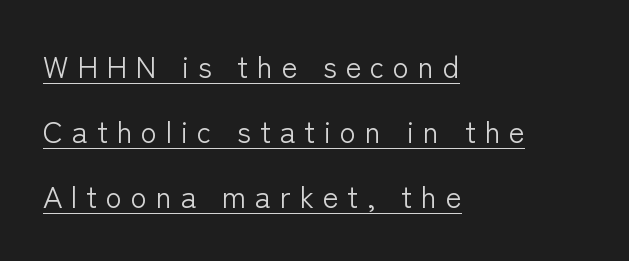
{"serif": "no", "italic": "no", "bold": "no", "weight": "light", "width": "normal", "stroke_contrast": "low", "x_height": "medium", "monospaced": "no", "underline": "yes", "align": "left", "line_spacing": "loose", "line_spacing_ratio": 2.17, "letter_spacing": "wide", "letter_spacing_em": 0.29, "glyph_px": 30}
